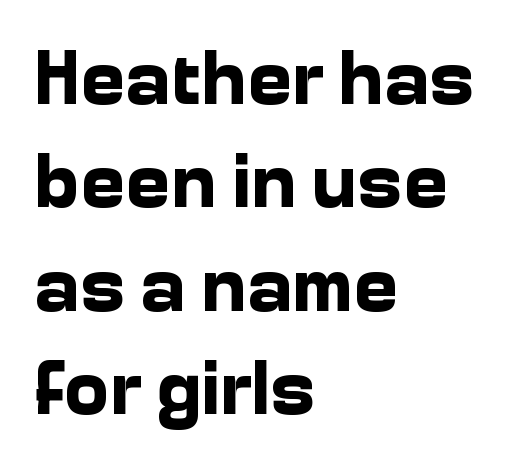
All the whitespace from short lines collects on the right. I'd describe the lettering as bold — thick and assertive. Do the characters align in a grid? No, the font is proportional. Ordinary non-slanted type is in use. Serifs: no, the terminals of the letterforms are clean. Students, observe: this is what conventionally led text looks like.
